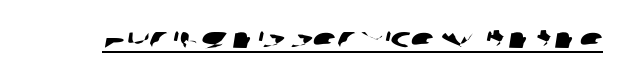
{"serif": "no", "width": "wide", "stroke_contrast": "low", "x_height": "large", "monospaced": "no", "underline": "yes", "letter_spacing": "normal", "letter_spacing_em": 0.0, "glyph_px": 28}
